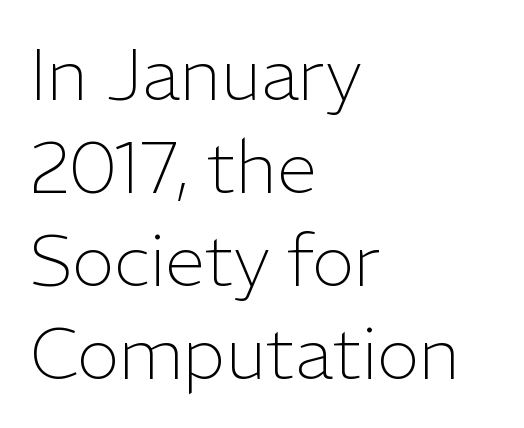
Letters rest on an invisible, unmarked baseline. Stroke terminals: plain, sans-serif. The gaps between neighbouring characters are ordinary and unremarkable. Do the letters lean? They stand straight. In CSS terms this would be text-align: left. The strokes are not fattened; the text isn't bold.
